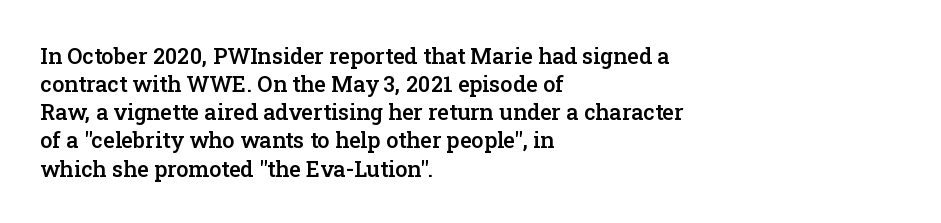
Quick note: underline off. Left-aligned paragraph, ragged on the right. Nope, not italic — everything's standing straight. The line texture is even and compact thanks to regular tracking. Successive baselines arrive at the customary interval. Firm but not heavy-handed strokes: this text is semibold.
